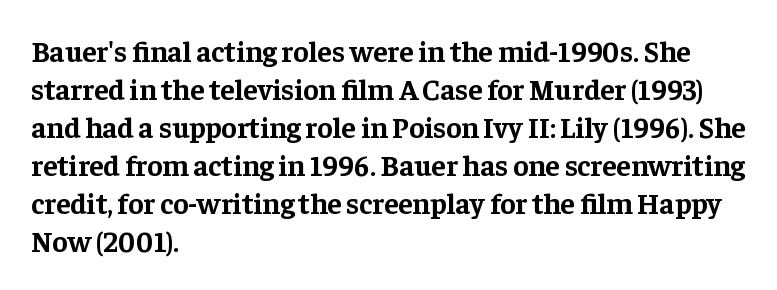
{"serif": "yes", "italic": "no", "bold": "yes", "weight": "bold", "width": "normal", "stroke_contrast": "low", "x_height": "medium", "monospaced": "no", "underline": "no", "align": "left", "line_spacing": "normal", "line_spacing_ratio": 1.31, "letter_spacing": "normal", "letter_spacing_em": 0.0, "glyph_px": 29}
